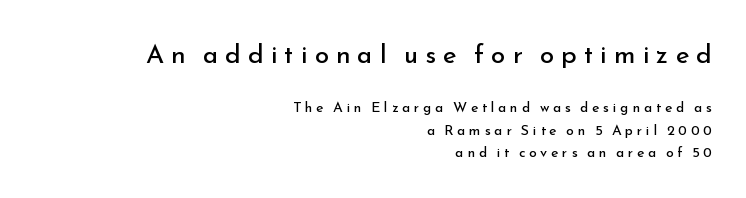
The image shows 26 px text type, upright; set right-aligned, normal line spacing (1.6x), unusually wide letter spacing (+0.27 em), not underlined; the first (top) block is 1.86x larger.
